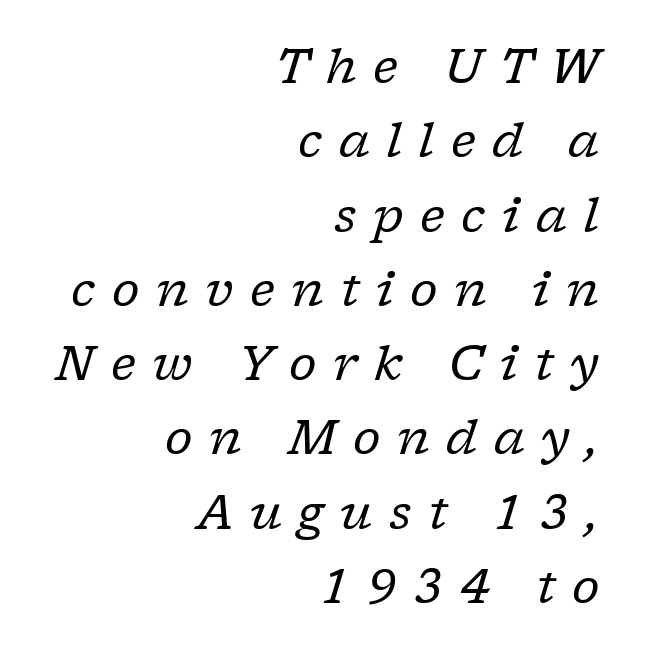
The image shows 47 px regular-weight serif type, italic (leaning right); set right-aligned, normal line spacing (1.58x), unusually wide letter spacing (+0.35 em), not underlined; low stroke contrast and a medium x-height.
